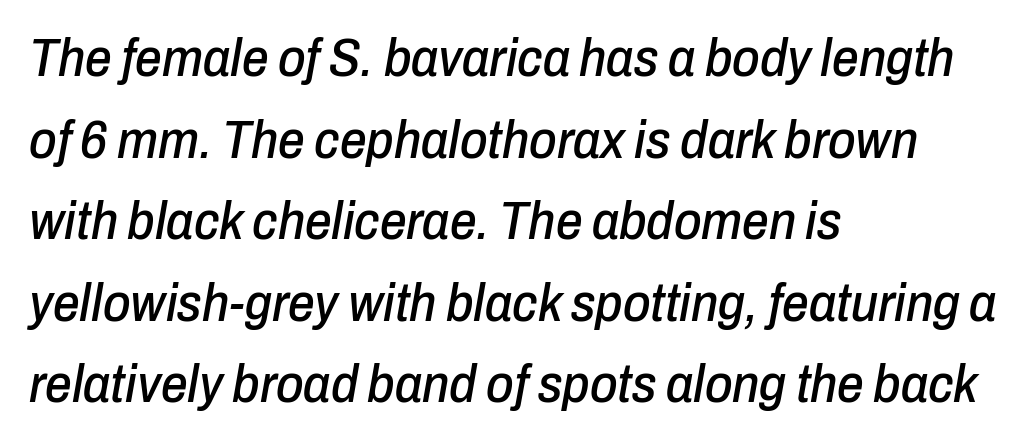
{"italic": "yes", "lean": "right", "slant_degrees": 10, "width": "condensed", "stroke_contrast": "low", "x_height": "medium", "monospaced": "no", "underline": "no", "align": "left", "line_spacing": "normal", "line_spacing_ratio": 1.54, "letter_spacing": "normal", "letter_spacing_em": 0.0, "glyph_px": 53}
